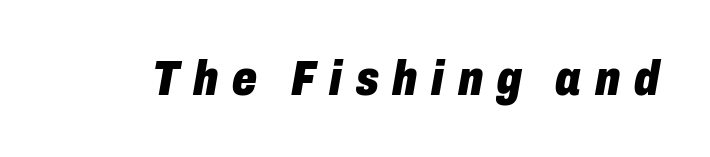
Here the designer chose a conventional face with non-uniform glyph widths. Pretty heavy lettering here — definitely bold. This sample uses an oblique cut, with every glyph tilted off the vertical. Check under the words: just untouched page. Words appear elongated and porous because spacing is wide.
